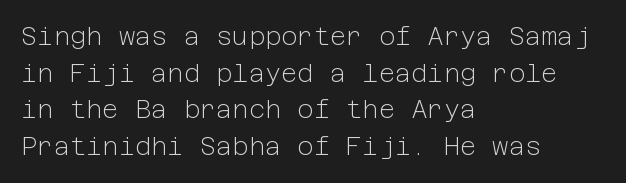
Q: Is the text bold? A: No.
Q: Is the text italic (slanted)? A: No, it is upright.
Q: Is the text underlined? A: No.
Q: How is the paragraph aligned? A: Left-aligned.
Q: Is the spacing between letters normal or unusually wide? A: Normal.
Q: Is the spacing between lines tight, normal or loose? A: Normal.
